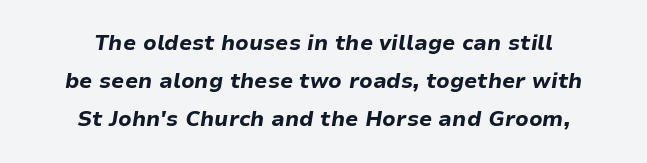
{"italic": "yes", "lean": "right", "slant_degrees": 9, "bold": "yes", "underline": "no", "align": "center", "line_spacing_ratio": 1.81, "letter_spacing": "normal", "letter_spacing_em": 0.0, "glyph_px": 21}
